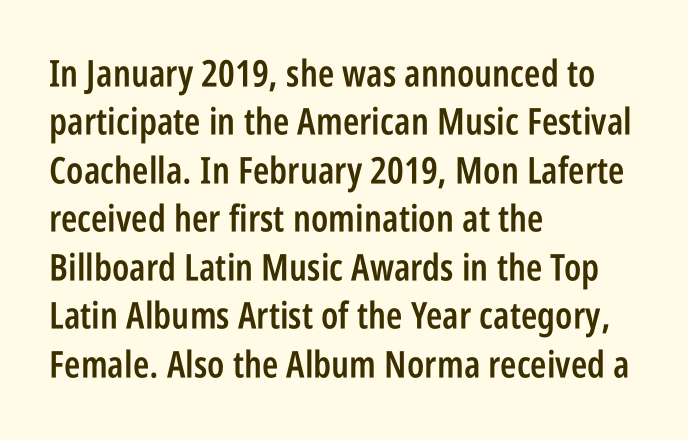
Q: Is the text bold? A: Semi-bold.
Q: Is the text italic (slanted)? A: No, it is upright.
Q: Is the typeface a serif or a sans-serif typeface? A: Sans-serif.
Q: Is the text underlined? A: No.
Q: How is the paragraph aligned? A: Left-aligned.
Q: Is the spacing between letters normal or unusually wide? A: Normal.
Q: Is the spacing between lines tight, normal or loose? A: Normal.
Q: Width (condensed, normal, or wide)? A: Condensed.
Q: Stroke contrast? A: Low.
Q: x-height? A: Large.
Q: Monospaced? A: No.
